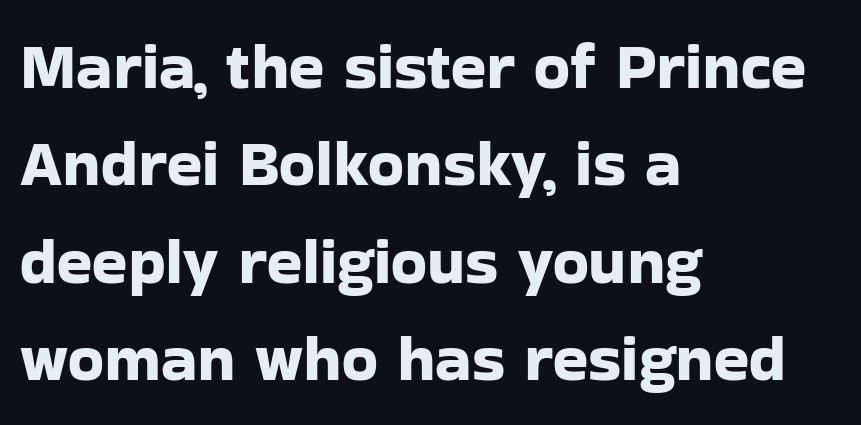
Every row of glyphs begins at an identical x-position on the left. It's the straight-up-and-down kind of type. If you measured baseline to baseline, you'd find a middling distance. There is no visible air inserted between adjacent glyphs.
